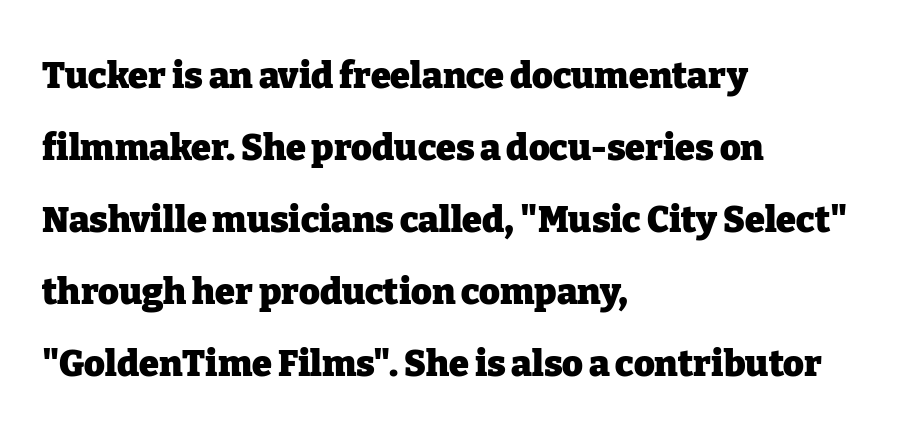
{"serif": "yes", "italic": "no", "bold": "yes", "weight": "heavy", "width": "normal", "stroke_contrast": "low", "x_height": "medium", "monospaced": "no", "underline": "no", "align": "left", "line_spacing": "loose", "line_spacing_ratio": 2.0, "letter_spacing": "normal", "letter_spacing_em": 0.0, "glyph_px": 36}
